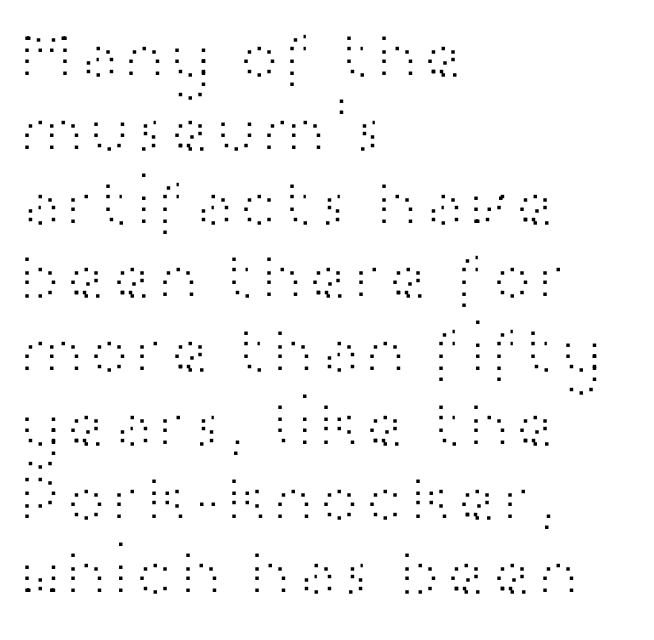
The image shows 69 px light, wide sans-serif type, upright; set left-aligned, tight line spacing (1.07x), normal letter spacing, not underlined; high stroke contrast and a medium x-height.
